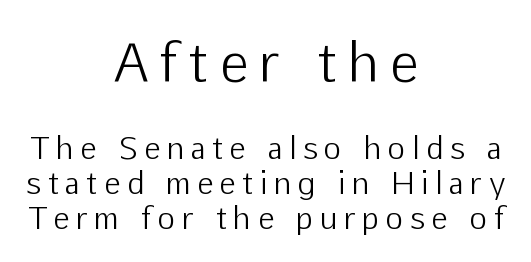
{"serif": "no", "italic": "no", "bold": "no", "weight": "light", "width": "normal", "stroke_contrast": "low", "x_height": "medium", "monospaced": "no", "underline": "no", "align": "center", "line_spacing_ratio": 1.16, "letter_spacing": "wide", "letter_spacing_em": 0.24, "larger_block": "first", "size_ratio": 1.73, "glyph_px": 52}
